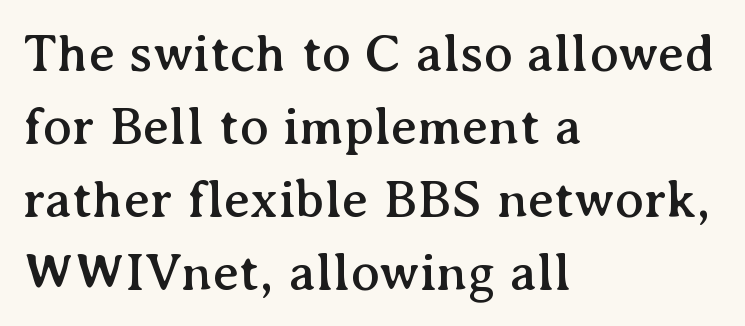
Q: Is the text italic (slanted)? A: No, it is upright.
Q: Is the typeface a serif or a sans-serif typeface? A: Serif.
Q: Is the text underlined? A: No.
Q: How is the paragraph aligned? A: Left-aligned.
Q: Is the spacing between letters normal or unusually wide? A: Normal.
Q: Is the spacing between lines tight, normal or loose? A: Normal.
Q: Width (condensed, normal, or wide)? A: Normal.
Q: Stroke contrast? A: Medium.
Q: x-height? A: Medium.
Q: Monospaced? A: No.
